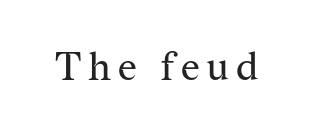
{"serif": "yes", "italic": "no", "bold": "no", "weight": "regular", "width": "normal", "stroke_contrast": "medium", "x_height": "medium", "monospaced": "no", "underline": "no", "glyph_px": 40}
